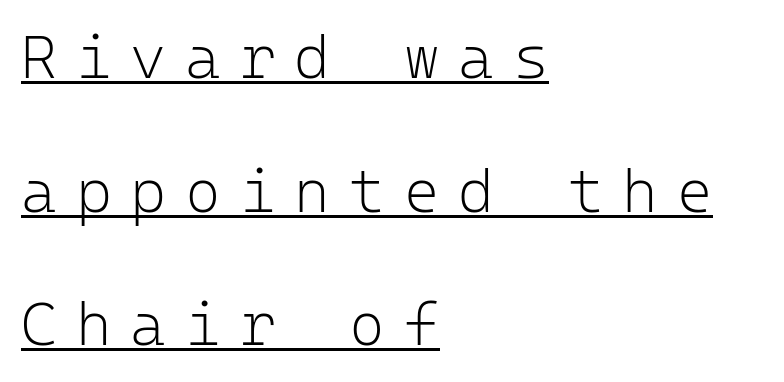
Q: Is the text bold? A: No.
Q: Is the text italic (slanted)? A: No, it is upright.
Q: Is the typeface a serif or a sans-serif typeface? A: Sans-serif.
Q: Is the text underlined? A: Yes.
Q: How is the paragraph aligned? A: Left-aligned.
Q: Is the spacing between letters normal or unusually wide? A: Unusually wide.
Q: Is the spacing between lines tight, normal or loose? A: Loose.
Q: Width (condensed, normal, or wide)? A: Normal.
Q: Stroke contrast? A: Low.
Q: x-height? A: Medium.
Q: Monospaced? A: Yes.
